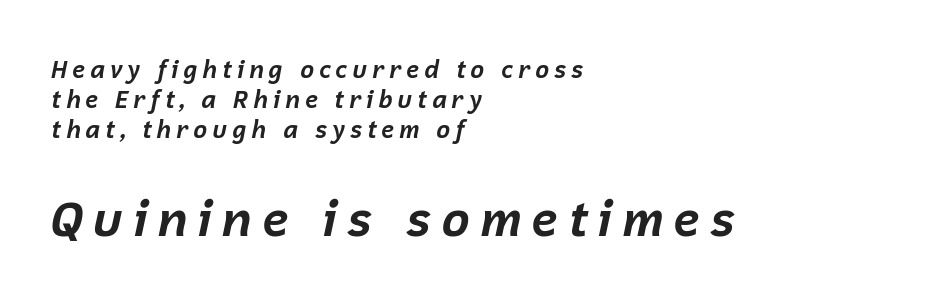
The image shows 49 px bold type, italic (leaning right); set left-aligned, normal line spacing (1.25x), not underlined; the second (bottom) block is 2.04x larger; low stroke contrast and a medium x-height.
